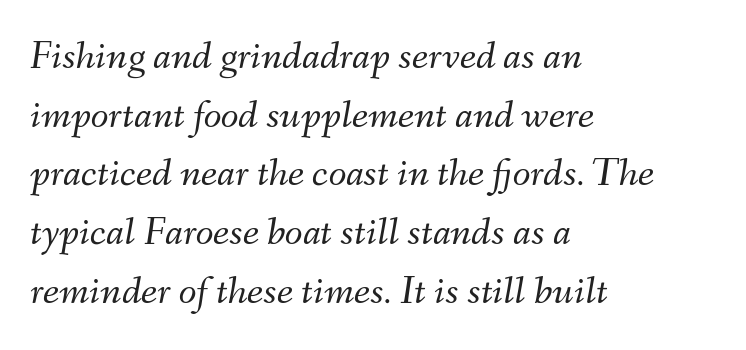
The passage shown leans; its letterforms are oblique. Evenly set lines give the paragraph a standard silhouette. Letters have the restrained weight of plain body copy at most. The letters advance in unequal steps, a hallmark of proportional type. Left-aligned paragraph, ragged on the right.
